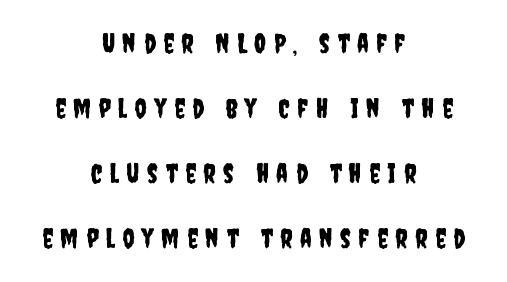
The typography opts for an upright posture over an oblique one. Check under the words: just untouched page. Horizontal bands of white between lines are thick stripes. Reading down the block, each line starts at a different indent, mirrored at its end. The type is letterspaced generously, with wide tracking.
